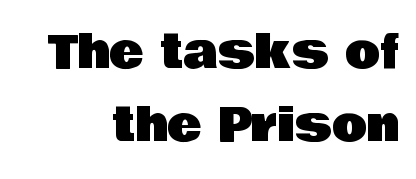
The image shows 46 px sans-serif type, upright; set right-aligned, normal line spacing (1.59x), normal letter spacing, not underlined; low stroke contrast and a large x-height.
